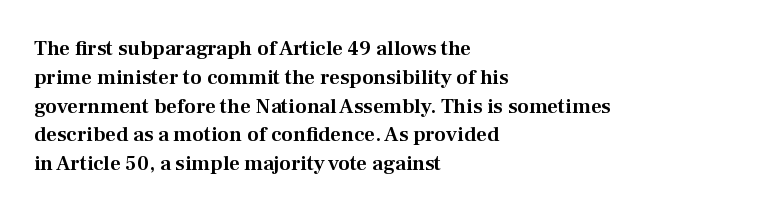
Q: Is the text italic (slanted)? A: No, it is upright.
Q: Is the text underlined? A: No.
Q: How is the paragraph aligned? A: Left-aligned.
Q: Is the spacing between letters normal or unusually wide? A: Normal.
Q: Is the spacing between lines tight, normal or loose? A: Normal.
